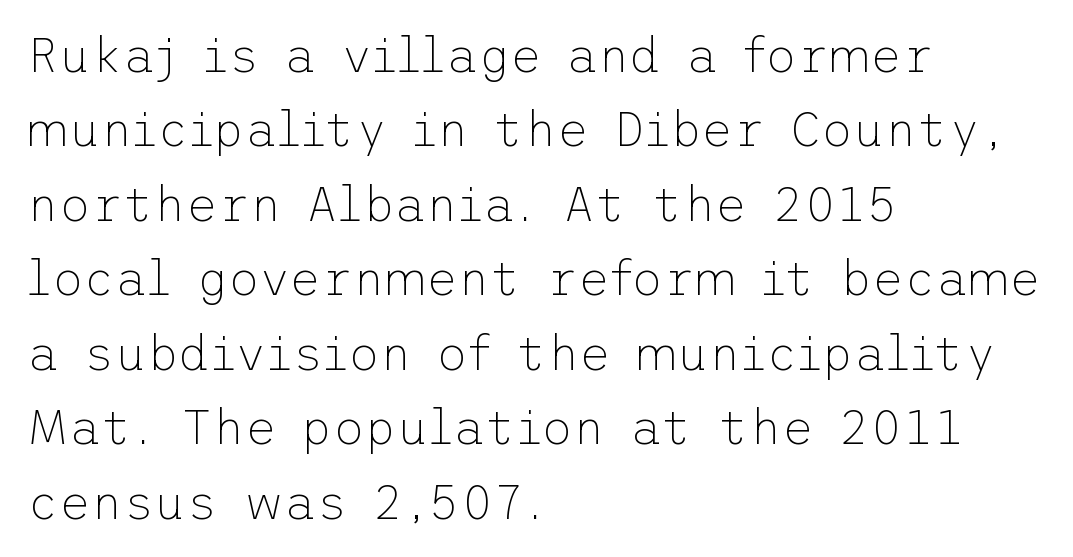
The image shows 49 px thin sans-serif type, upright; set left-aligned, normal line spacing (1.52x), normal letter spacing, not underlined; low stroke contrast and a medium x-height.
